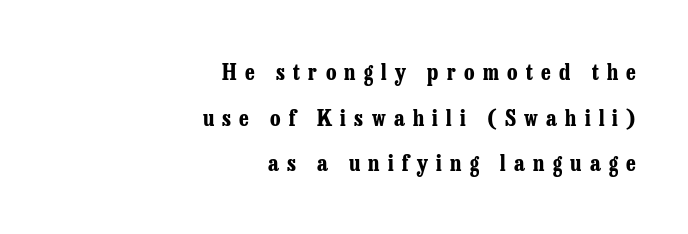
Q: Is the text bold? A: Yes.
Q: Is the text italic (slanted)? A: No, it is upright.
Q: Is the text underlined? A: No.
Q: How is the paragraph aligned? A: Right-aligned.
Q: Is the spacing between letters normal or unusually wide? A: Unusually wide.
Q: Is the spacing between lines tight, normal or loose? A: Loose.
